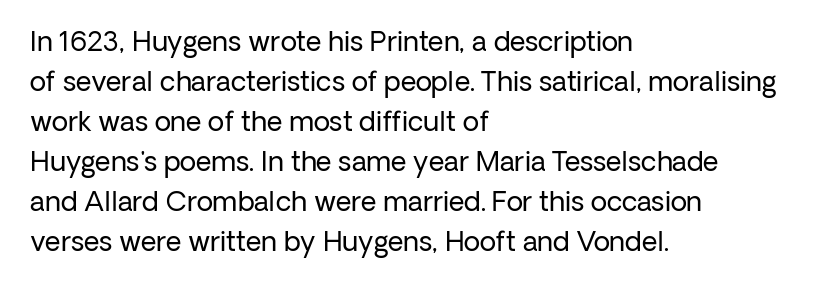
Q: Is the text bold? A: No.
Q: Is the text italic (slanted)? A: No, it is upright.
Q: Is the text underlined? A: No.
Q: How is the paragraph aligned? A: Left-aligned.
Q: Is the spacing between letters normal or unusually wide? A: Normal.
Q: Is the spacing between lines tight, normal or loose? A: Normal.
